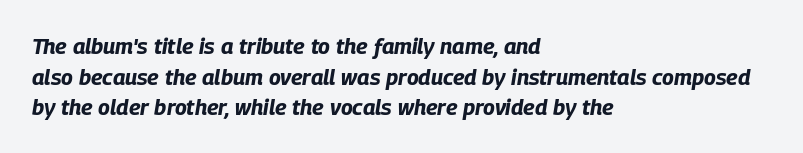
The image shows 22 px bold type, italic (leaning right); set left-aligned, normal line spacing (1.39x), normal letter spacing, not underlined.
